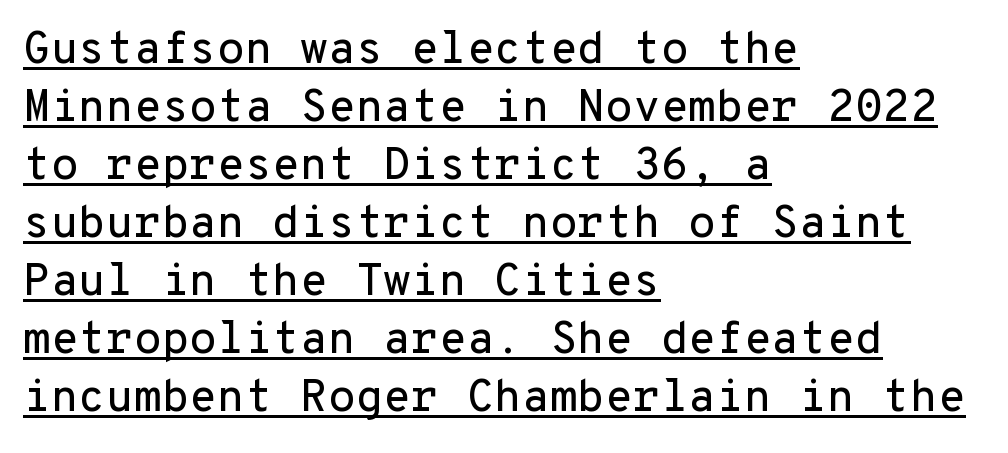
Q: Is the text italic (slanted)? A: No, it is upright.
Q: Is the typeface a serif or a sans-serif typeface? A: Sans-serif.
Q: Is the text underlined? A: Yes.
Q: How is the paragraph aligned? A: Left-aligned.
Q: Is the spacing between letters normal or unusually wide? A: Normal.
Q: Is the spacing between lines tight, normal or loose? A: Normal.
Q: Width (condensed, normal, or wide)? A: Normal.
Q: Stroke contrast? A: Low.
Q: x-height? A: Medium.
Q: Monospaced? A: Yes.
